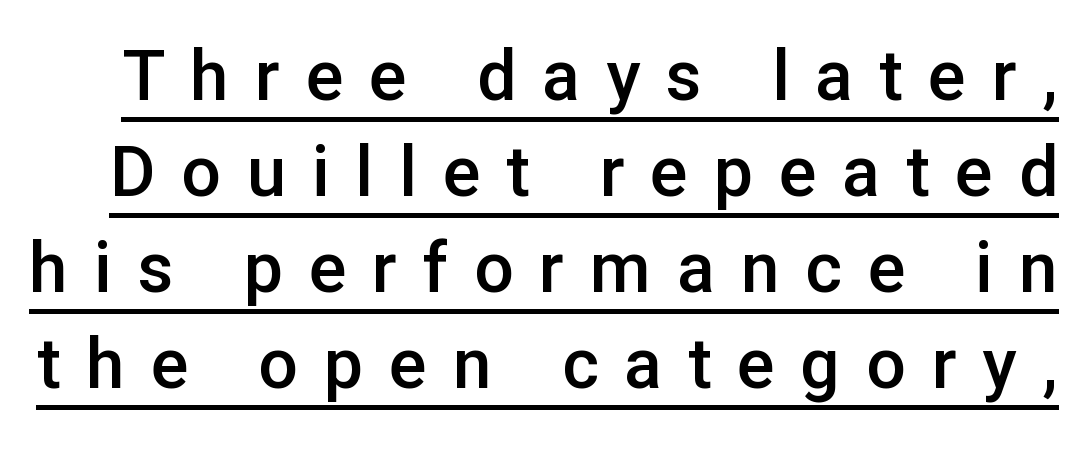
Q: Is the text bold? A: Semi-bold.
Q: Is the text italic (slanted)? A: No, it is upright.
Q: Is the typeface a serif or a sans-serif typeface? A: Sans-serif.
Q: Is the text underlined? A: Yes.
Q: Is the spacing between letters normal or unusually wide? A: Unusually wide.
Q: Is the spacing between lines tight, normal or loose? A: Normal.
Q: Width (condensed, normal, or wide)? A: Normal.
Q: Stroke contrast? A: Low.
Q: x-height? A: Medium.
Q: Monospaced? A: No.
